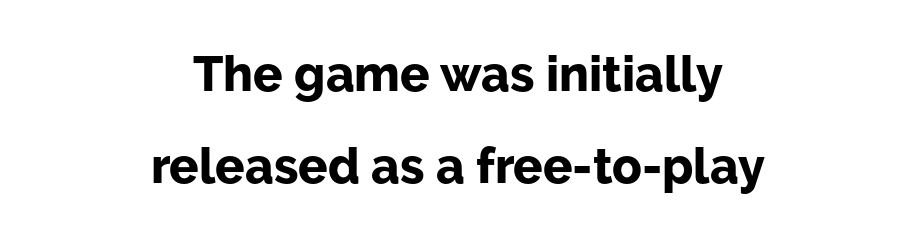
The image shows 49 px bold sans-serif type, upright; set centered, line spacing 1.87x, normal letter spacing, not underlined; low stroke contrast and a medium x-height.
